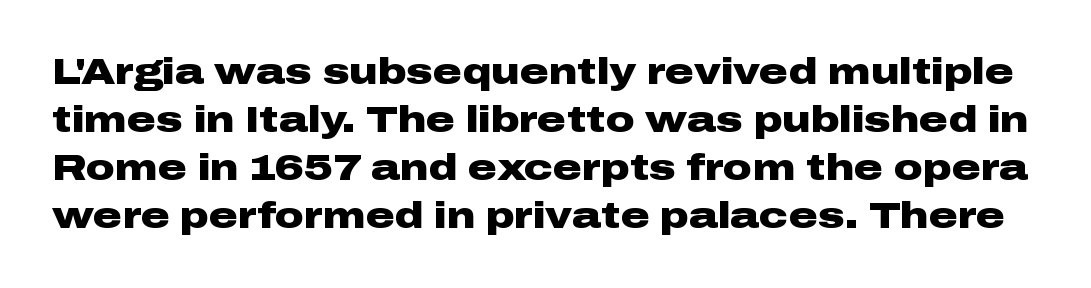
Q: Is the text bold? A: Yes.
Q: Is the text italic (slanted)? A: No, it is upright.
Q: Is the typeface a serif or a sans-serif typeface? A: Sans-serif.
Q: Is the text underlined? A: No.
Q: Is the spacing between letters normal or unusually wide? A: Normal.
Q: Is the spacing between lines tight, normal or loose? A: Normal.
Q: Width (condensed, normal, or wide)? A: Wide.
Q: Stroke contrast? A: Low.
Q: x-height? A: Medium.
Q: Monospaced? A: No.
